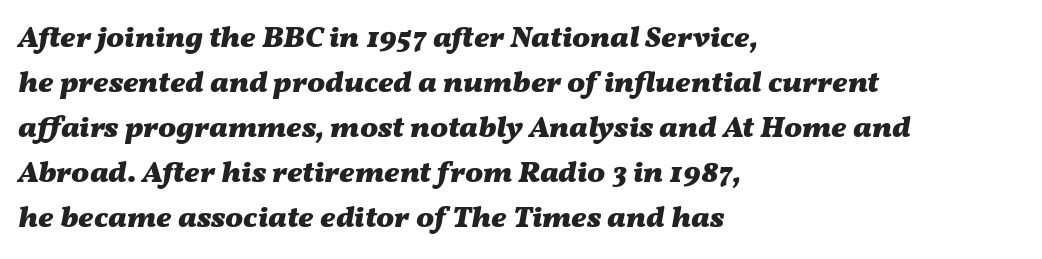
{"italic": "yes", "lean": "right", "slant_degrees": 11, "bold": "yes", "weight": "heavy", "width": "wide", "stroke_contrast": "medium", "x_height": "medium", "monospaced": "no", "underline": "no", "align": "left", "line_spacing": "normal", "line_spacing_ratio": 1.5, "letter_spacing": "normal", "letter_spacing_em": 0.0, "glyph_px": 30}
